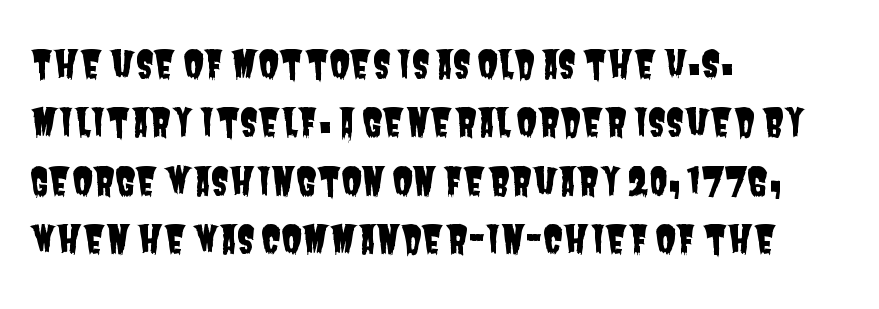
The image shows 37 px condensed sans-serif type; set left-aligned, normal line spacing (1.58x), normal letter spacing, not underlined; low stroke contrast and a large x-height.
